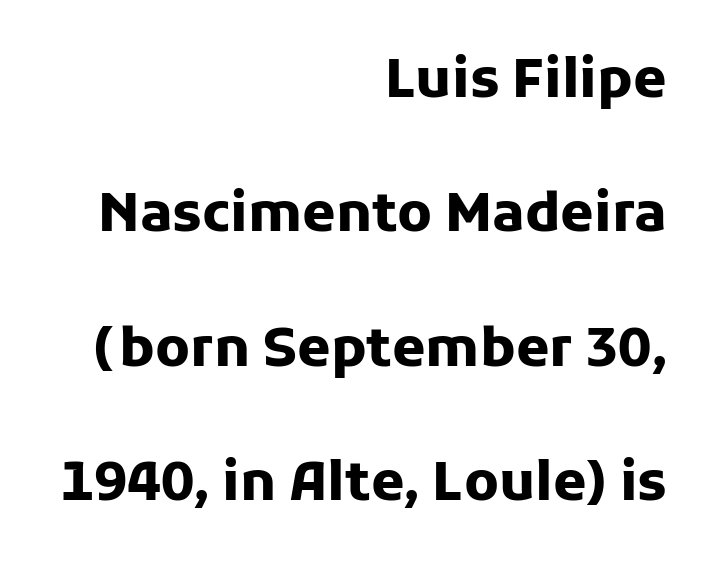
Q: Is the text bold? A: Yes.
Q: Is the text italic (slanted)? A: No, it is upright.
Q: Is the typeface a serif or a sans-serif typeface? A: Sans-serif.
Q: Is the text underlined? A: No.
Q: How is the paragraph aligned? A: Right-aligned.
Q: Is the spacing between letters normal or unusually wide? A: Normal.
Q: Is the spacing between lines tight, normal or loose? A: Loose.
Q: Width (condensed, normal, or wide)? A: Normal.
Q: Stroke contrast? A: Low.
Q: x-height? A: Medium.
Q: Monospaced? A: No.
